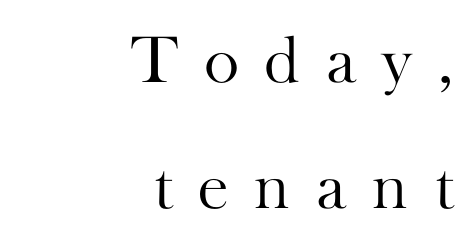
The rendering inserts visible extra space after every character. The type sits square on the baseline with zero lean. The letters advance in unequal steps, a hallmark of proportional type. Descenders are the only things crossing below the line. The rendering anchors every line to the right-hand side.
